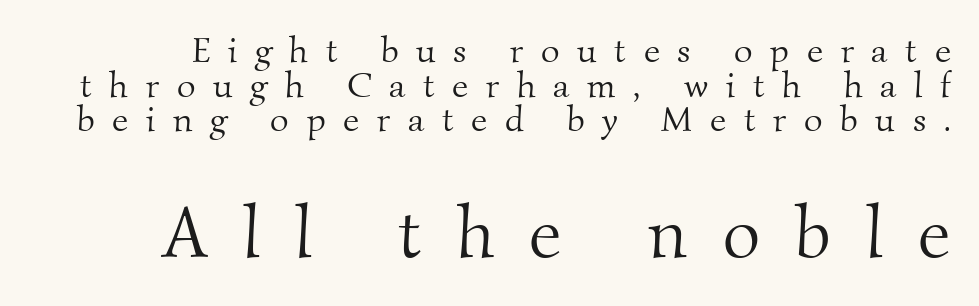
The image shows 72 px light serif type; set tight line spacing (0.96x), unusually wide letter spacing (+0.49 em), not underlined; the second (bottom) block is 2.0x larger; medium stroke contrast and a small x-height.
